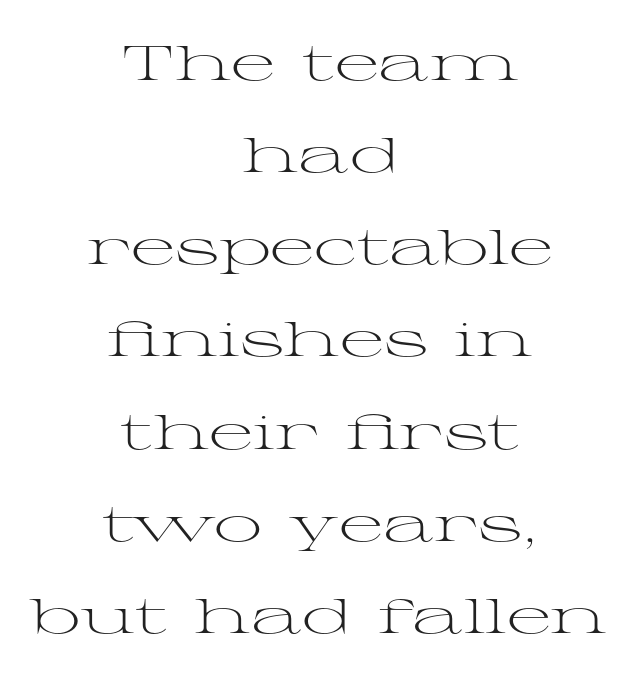
{"serif": "yes", "italic": "no", "bold": "no", "weight": "light", "width": "wide", "stroke_contrast": "medium", "x_height": "medium", "monospaced": "no", "underline": "no", "align": "center", "line_spacing": "loose", "line_spacing_ratio": 1.92, "letter_spacing": "normal", "letter_spacing_em": 0.0, "glyph_px": 48}
